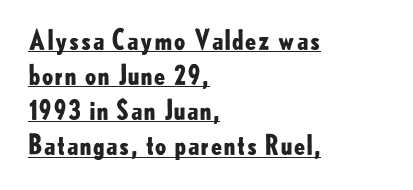
{"italic": "no", "bold": "yes", "underline": "yes", "align": "left", "line_spacing": "normal", "line_spacing_ratio": 1.3, "letter_spacing": "normal", "letter_spacing_em": 0.0, "glyph_px": 27}
